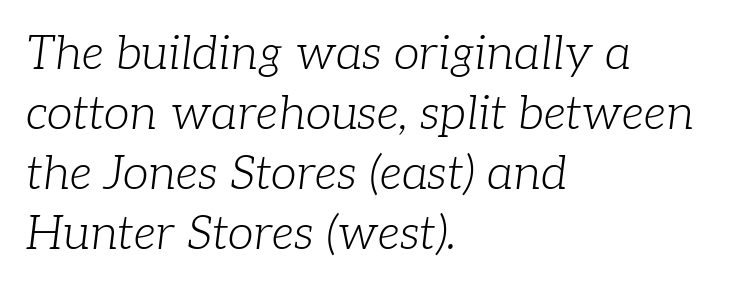
{"serif": "yes", "italic": "yes", "lean": "right", "slant_degrees": 7, "bold": "no", "weight": "light", "width": "normal", "stroke_contrast": "low", "x_height": "medium", "monospaced": "no", "underline": "no", "align": "left", "line_spacing": "normal", "line_spacing_ratio": 1.28, "letter_spacing": "normal", "letter_spacing_em": 0.0, "glyph_px": 47}
